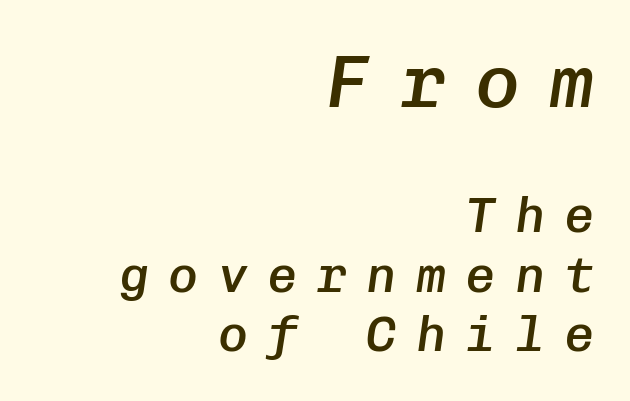
{"italic": "yes", "lean": "right", "slant_degrees": 8, "bold": "semi", "weight": "semibold", "width": "normal", "stroke_contrast": "low", "x_height": "medium", "monospaced": "yes", "underline": "no", "align": "right", "line_spacing_ratio": 1.19, "letter_spacing": "wide", "letter_spacing_em": 0.39, "larger_block": "first", "size_ratio": 1.5, "glyph_px": 75}
